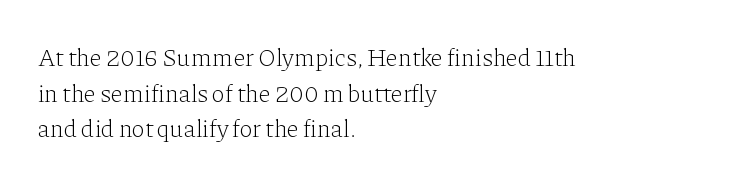
Q: Is the text bold? A: No.
Q: Is the text italic (slanted)? A: No, it is upright.
Q: Is the text underlined? A: No.
Q: How is the paragraph aligned? A: Left-aligned.
Q: Is the spacing between letters normal or unusually wide? A: Normal.
Q: Is the spacing between lines tight, normal or loose? A: Normal.
